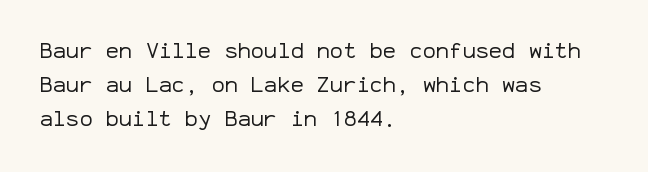
The image shows 22 px text type, upright; set left-aligned, normal line spacing (1.55x), normal letter spacing, not underlined.
